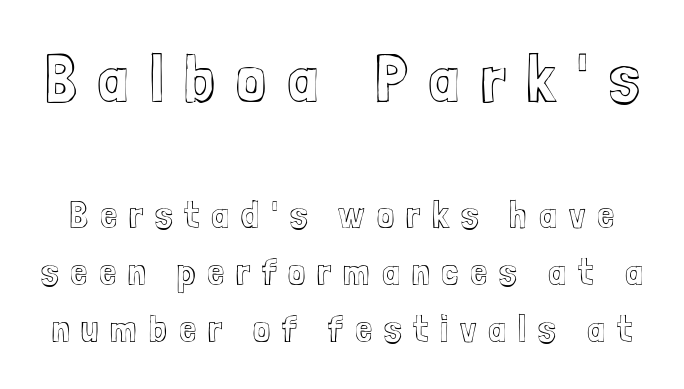
{"italic": "no", "width": "condensed", "x_height": "medium", "monospaced": "no", "underline": "no", "line_spacing": "normal", "line_spacing_ratio": 1.46, "letter_spacing": "wide", "letter_spacing_em": 0.3, "larger_block": "first", "size_ratio": 1.74, "glyph_px": 68}
